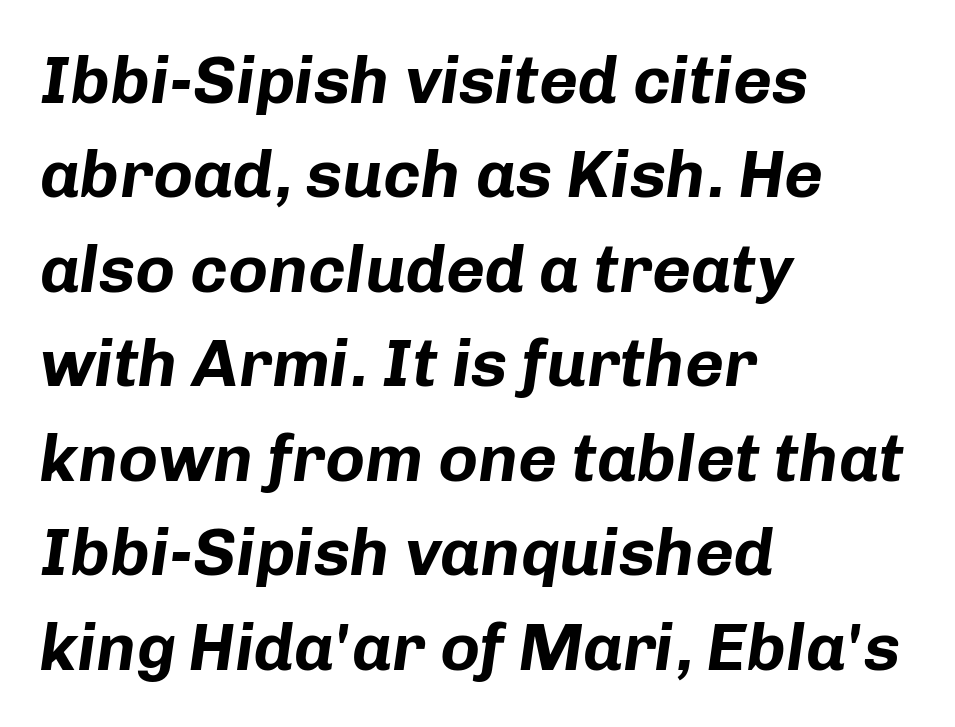
Q: Is the text bold? A: Yes.
Q: Is the text italic (slanted)? A: Yes, it leans right by about 8 degrees.
Q: Is the text underlined? A: No.
Q: How is the paragraph aligned? A: Left-aligned.
Q: Is the spacing between letters normal or unusually wide? A: Normal.
Q: Is the spacing between lines tight, normal or loose? A: Normal.
Q: Width (condensed, normal, or wide)? A: Normal.
Q: Stroke contrast? A: Low.
Q: x-height? A: Medium.
Q: Monospaced? A: No.
